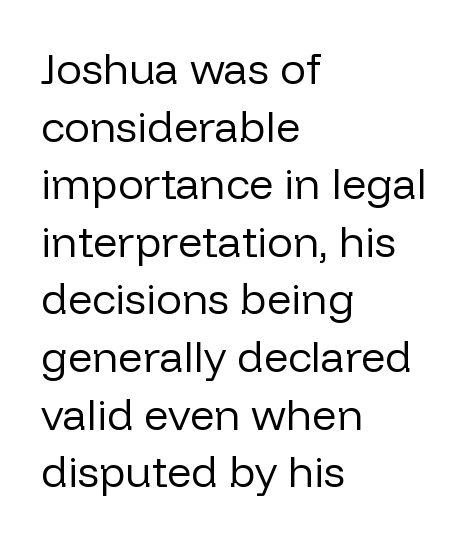
Q: Is the text bold? A: No.
Q: Is the text italic (slanted)? A: No, it is upright.
Q: Is the typeface a serif or a sans-serif typeface? A: Sans-serif.
Q: Is the text underlined? A: No.
Q: How is the paragraph aligned? A: Left-aligned.
Q: Is the spacing between letters normal or unusually wide? A: Normal.
Q: Is the spacing between lines tight, normal or loose? A: Normal.
Q: Width (condensed, normal, or wide)? A: Normal.
Q: Stroke contrast? A: Low.
Q: x-height? A: Medium.
Q: Monospaced? A: No.
